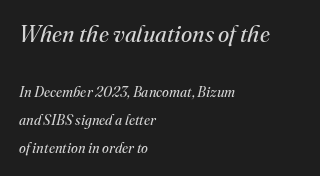
The image shows 23 px text type, italic (leaning right); set left-aligned, loose line spacing (1.99x), normal letter spacing, not underlined; the first (top) block is 1.64x larger.
